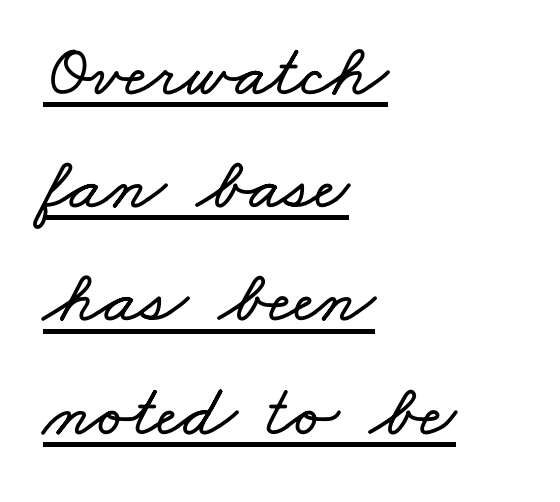
What decoration does the sample have? An underline. The line-height multiplier appears to be the usual default. The passage shown is typed in a proportional face where columns would drift. Where is the straight margin? On the left. Each word holds together tightly as a unit, with standard inter-letter gaps.
